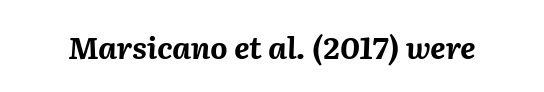
The image shows 30 px bold type, italic (leaning right); set normal letter spacing, not underlined; medium stroke contrast and a medium x-height.
